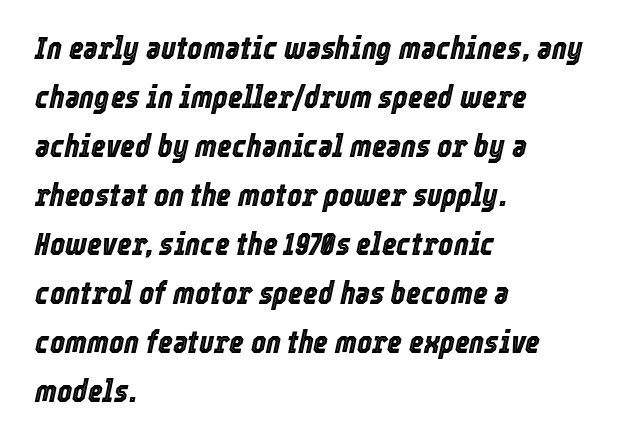
The image shows 32 px condensed type, italic (leaning right); set left-aligned, normal line spacing (1.53x), normal letter spacing, not underlined; a medium x-height.
